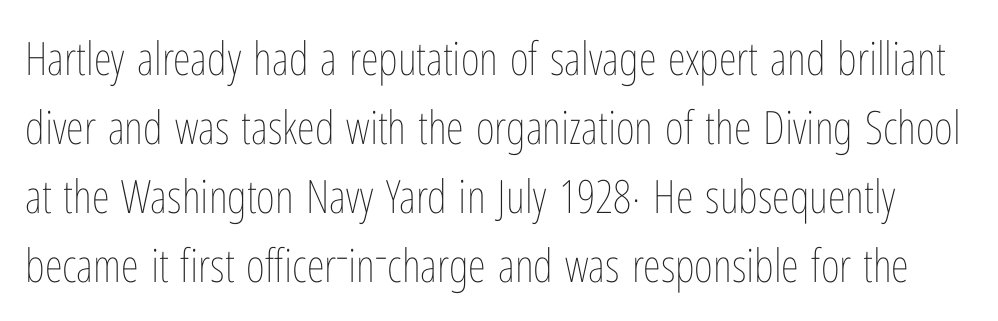
The image shows 46 px thin, condensed type, upright; set normal line spacing (1.5x), normal letter spacing, not underlined; low stroke contrast and a medium x-height.
